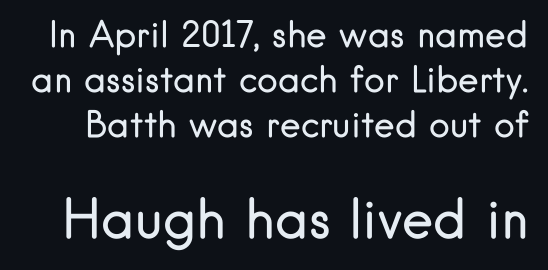
Q: Is the text bold? A: No.
Q: Is the text italic (slanted)? A: No, it is upright.
Q: Is the typeface a serif or a sans-serif typeface? A: Sans-serif.
Q: Is the text underlined? A: No.
Q: Is the spacing between letters normal or unusually wide? A: Normal.
Q: Is the spacing between lines tight, normal or loose? A: Normal.
Q: Which block of text is set in a larger size, the first (top) or the second (bottom)? A: The second (bottom) one.
Q: Width (condensed, normal, or wide)? A: Normal.
Q: Stroke contrast? A: Low.
Q: x-height? A: Small.
Q: Monospaced? A: No.
